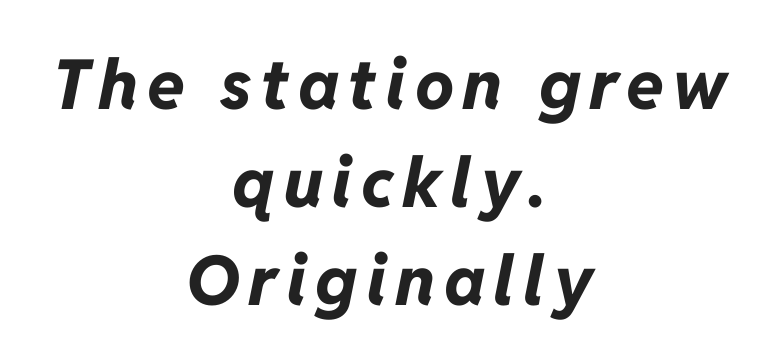
{"italic": "yes", "lean": "right", "slant_degrees": 11, "bold": "yes", "weight": "bold", "width": "normal", "stroke_contrast": "low", "x_height": "medium", "monospaced": "no", "underline": "no", "align": "center", "line_spacing": "normal", "line_spacing_ratio": 1.42, "glyph_px": 69}
